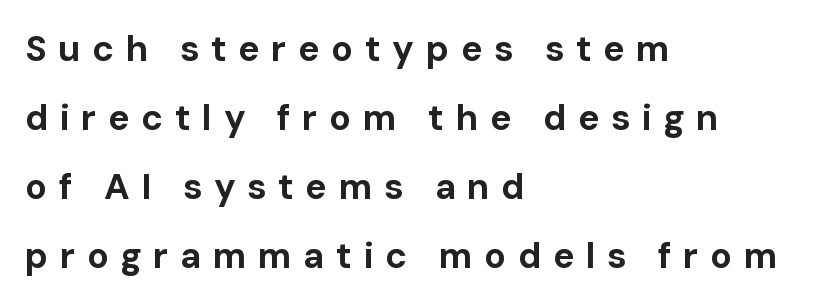
{"serif": "no", "italic": "no", "bold": "yes", "weight": "bold", "width": "normal", "stroke_contrast": "low", "x_height": "medium", "monospaced": "no", "underline": "no", "align": "left", "line_spacing": "loose", "line_spacing_ratio": 1.92, "letter_spacing": "wide", "letter_spacing_em": 0.32, "glyph_px": 36}
